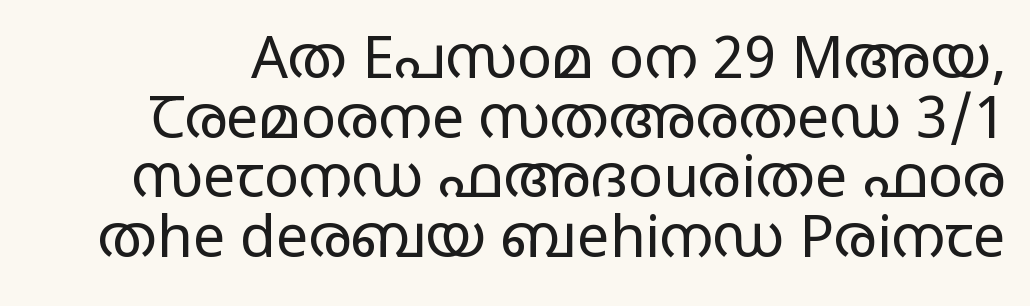
Q: Is the text bold? A: No.
Q: Is the text italic (slanted)? A: No, it is upright.
Q: Is the typeface a serif or a sans-serif typeface? A: Sans-serif.
Q: Is the text underlined? A: No.
Q: Is the spacing between letters normal or unusually wide? A: Normal.
Q: Is the spacing between lines tight, normal or loose? A: Tight.
Q: Width (condensed, normal, or wide)? A: Wide.
Q: Stroke contrast? A: Low.
Q: x-height? A: Large.
Q: Monospaced? A: No.
